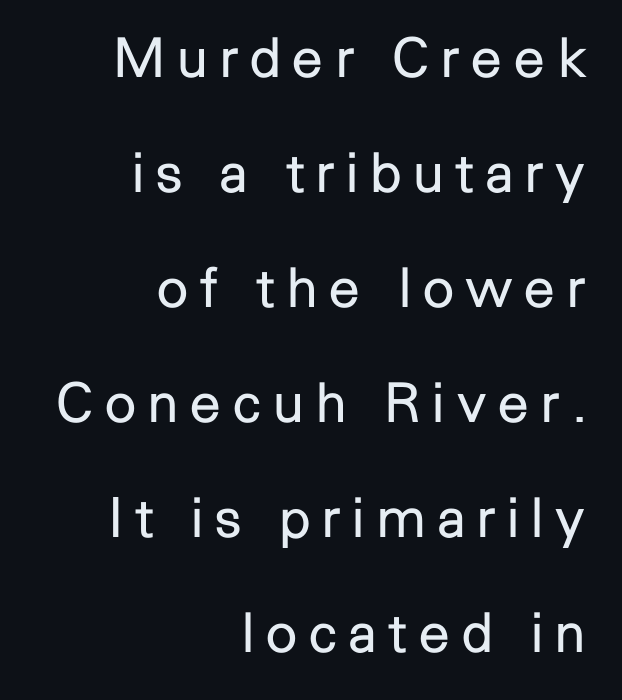
Q: Is the text bold? A: No.
Q: Is the text italic (slanted)? A: No, it is upright.
Q: Is the typeface a serif or a sans-serif typeface? A: Sans-serif.
Q: Is the text underlined? A: No.
Q: How is the paragraph aligned? A: Right-aligned.
Q: Is the spacing between letters normal or unusually wide? A: Unusually wide.
Q: Is the spacing between lines tight, normal or loose? A: Loose.
Q: Width (condensed, normal, or wide)? A: Normal.
Q: Stroke contrast? A: Low.
Q: x-height? A: Medium.
Q: Monospaced? A: No.
